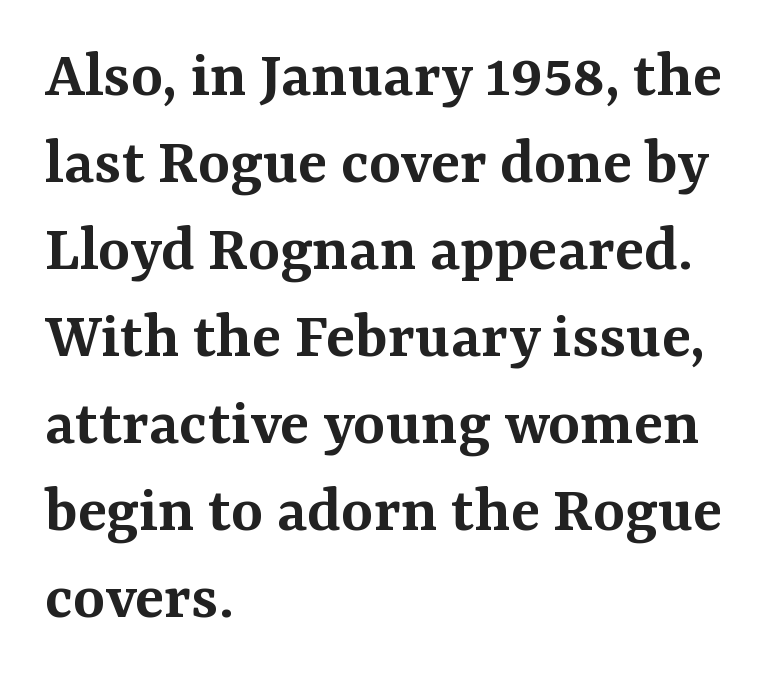
Its strokes are somewhat broadened, the hallmark of semibold type. Decoration check: the copy has no underline. Designer's note — italics off, roman on. Think of a printed novel: that variable character pitch is what you see here. Line starts are locked; line ends wander. You could call the tracking neutral — neither tight nor loose.
